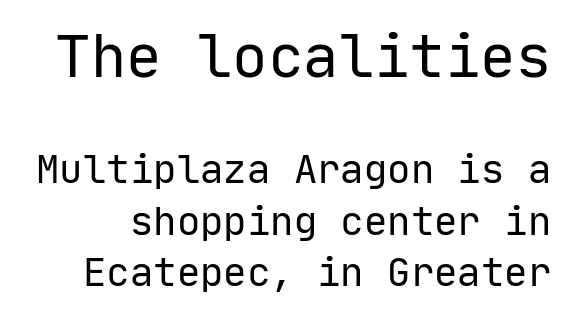
{"serif": "no", "italic": "no", "bold": "no", "weight": "regular", "width": "normal", "stroke_contrast": "low", "x_height": "medium", "monospaced": "yes", "underline": "no", "line_spacing": "normal", "line_spacing_ratio": 1.32, "letter_spacing": "normal", "letter_spacing_em": 0.0, "larger_block": "first", "size_ratio": 1.51, "glyph_px": 59}
